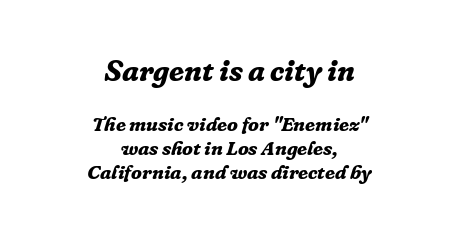
Q: Is the text bold? A: Yes.
Q: Is the text italic (slanted)? A: Yes, it leans right by about 16 degrees.
Q: Is the typeface a serif or a sans-serif typeface? A: Serif.
Q: Is the text underlined? A: No.
Q: How is the paragraph aligned? A: Centered.
Q: Is the spacing between letters normal or unusually wide? A: Normal.
Q: Which block of text is set in a larger size, the first (top) or the second (bottom)? A: The first (top) one.
Q: Width (condensed, normal, or wide)? A: Normal.
Q: Stroke contrast? A: Low.
Q: x-height? A: Medium.
Q: Monospaced? A: No.
